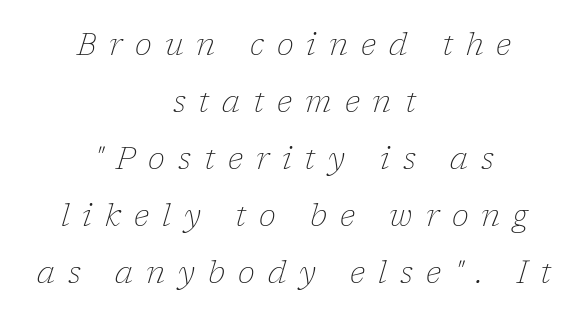
{"serif": "yes", "italic": "yes", "lean": "right", "slant_degrees": 17, "bold": "no", "weight": "thin", "width": "normal", "stroke_contrast": "low", "x_height": "medium", "monospaced": "no", "underline": "no", "align": "center", "line_spacing_ratio": 1.84, "letter_spacing": "wide", "letter_spacing_em": 0.42, "glyph_px": 31}
